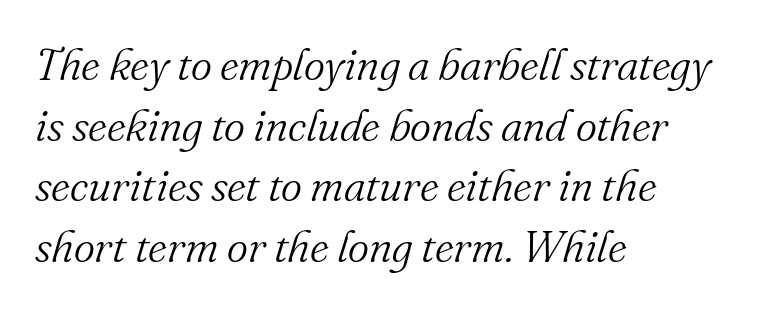
Q: Is the text bold? A: No.
Q: Is the text italic (slanted)? A: Yes, it leans right by about 16 degrees.
Q: Is the typeface a serif or a sans-serif typeface? A: Serif.
Q: Is the text underlined? A: No.
Q: How is the paragraph aligned? A: Left-aligned.
Q: Is the spacing between letters normal or unusually wide? A: Normal.
Q: Is the spacing between lines tight, normal or loose? A: Normal.
Q: Width (condensed, normal, or wide)? A: Normal.
Q: Stroke contrast? A: Medium.
Q: x-height? A: Small.
Q: Monospaced? A: No.
